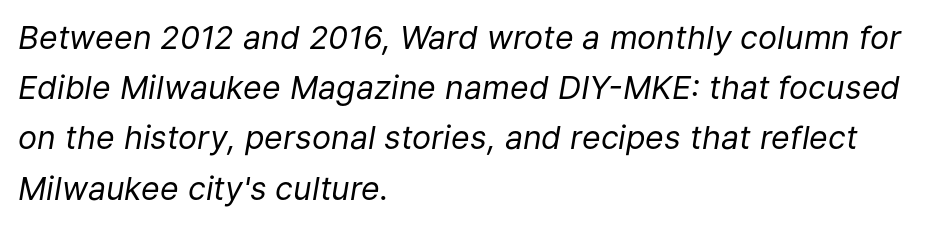
Q: Is the text bold? A: No.
Q: Is the text italic (slanted)? A: Yes, it leans right by about 9 degrees.
Q: Is the text underlined? A: No.
Q: How is the paragraph aligned? A: Left-aligned.
Q: Is the spacing between letters normal or unusually wide? A: Normal.
Q: Is the spacing between lines tight, normal or loose? A: Normal.
Q: Width (condensed, normal, or wide)? A: Normal.
Q: Stroke contrast? A: Low.
Q: x-height? A: Medium.
Q: Monospaced? A: No.
